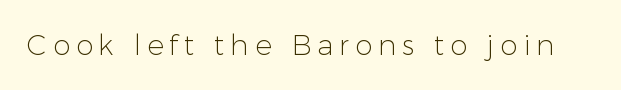
{"serif": "no", "italic": "no", "bold": "no", "weight": "light", "width": "normal", "stroke_contrast": "low", "x_height": "medium", "monospaced": "no", "underline": "no", "letter_spacing": "wide", "letter_spacing_em": 0.21, "glyph_px": 28}
